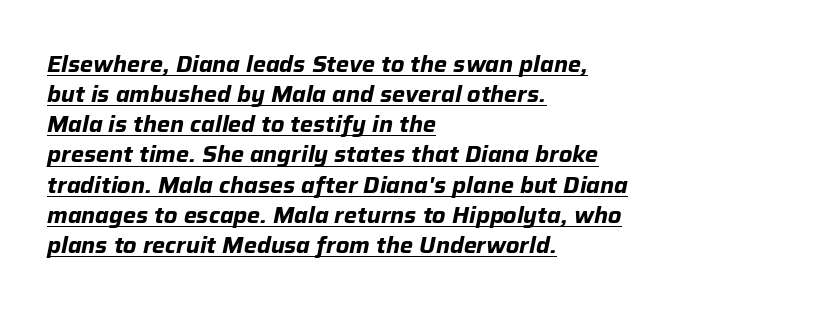
The image shows 22 px bold type, italic (leaning right); set left-aligned, normal line spacing (1.37x), normal letter spacing, underlined.
